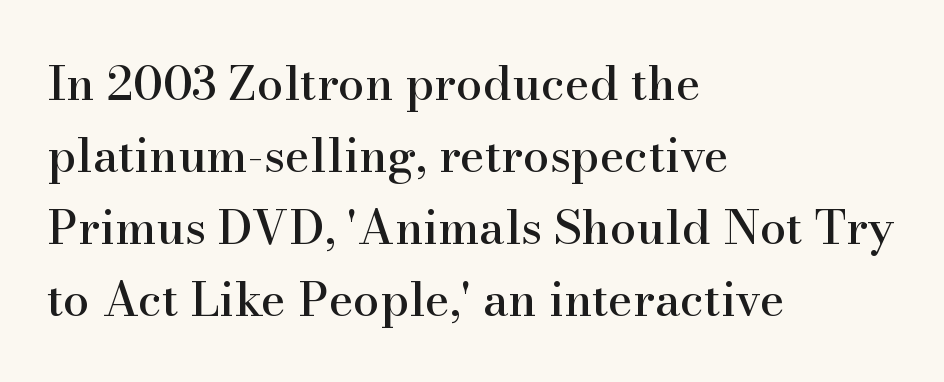
Short note: letters normally spaced. Each letter keeps its own natural width here, so spacing adapts to shape. Descenders hang freely into open space. Every stem runs plumb, perpendicular to the baseline. These lines stack with their left ends in a neat column. Honestly, the row spacing looks completely unremarkable.
